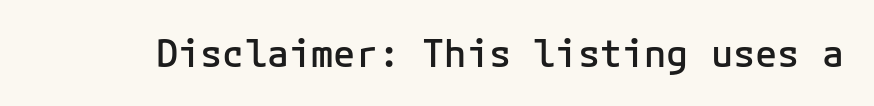
The image shows 37 px semibold sans-serif type, upright; set normal letter spacing, not underlined; low stroke contrast and a medium x-height.
